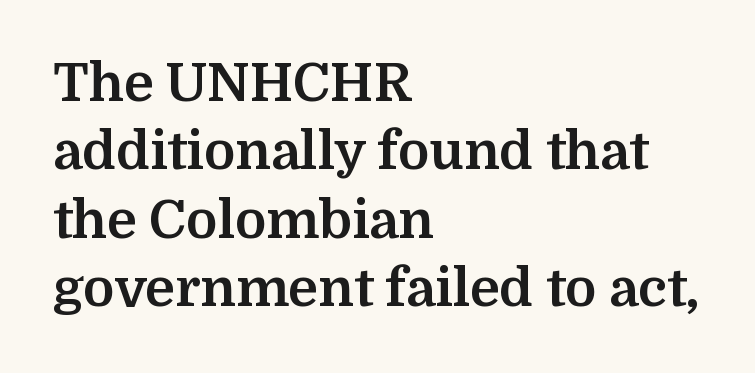
Q: Is the text bold? A: Yes.
Q: Is the text italic (slanted)? A: No, it is upright.
Q: Is the typeface a serif or a sans-serif typeface? A: Serif.
Q: Is the text underlined? A: No.
Q: How is the paragraph aligned? A: Left-aligned.
Q: Is the spacing between letters normal or unusually wide? A: Normal.
Q: Is the spacing between lines tight, normal or loose? A: Normal.
Q: Width (condensed, normal, or wide)? A: Normal.
Q: Stroke contrast? A: Medium.
Q: x-height? A: Medium.
Q: Monospaced? A: No.
